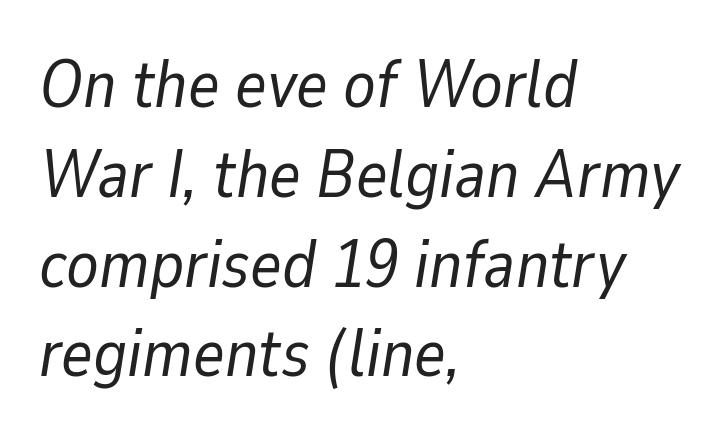
Is the letter spacing exaggerated? No — it looks like the ordinary default. Proportional: the letters do not fall into vertical columns. A light-to-regular cut is what we see here. The leading is moderate, giving the passage an even texture.
